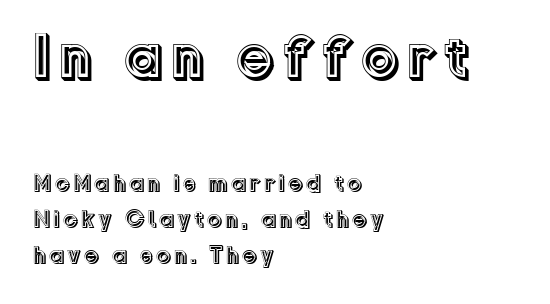
Reading top to bottom, the characters get smaller at the block break. Summary of vertical rhythm: regular, with standard interline spacing. Notice how the passage keeps a crisp vertical edge on the left only. A typesetter would call this proportional, since set widths differ per character. Style check: upright. Nobody drew a line under any word here.
